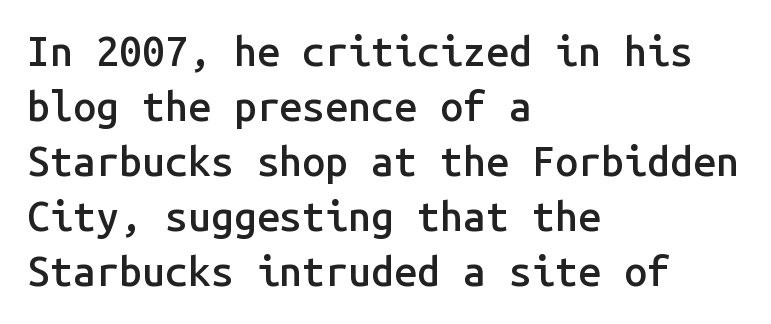
The image shows 41 px semibold sans-serif type, upright, monospaced; set left-aligned, normal line spacing (1.34x), normal letter spacing, not underlined; low stroke contrast and a medium x-height.
